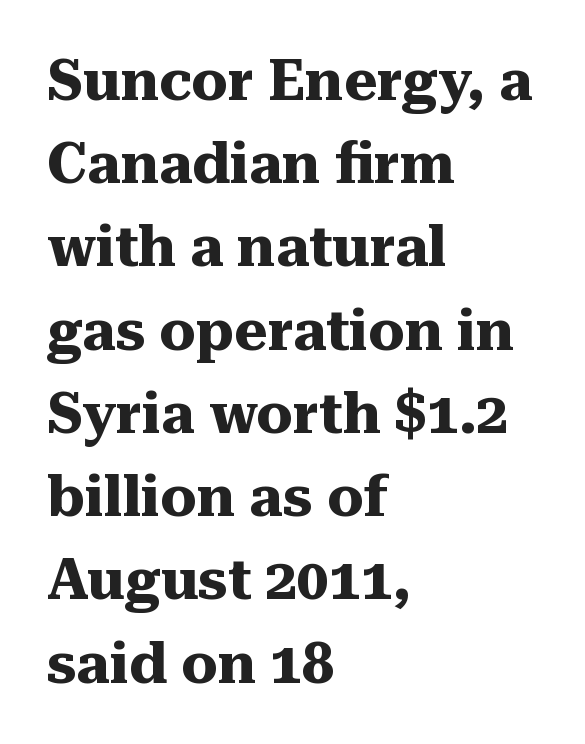
The image shows 57 px heavy serif type, upright; set left-aligned, normal line spacing (1.46x), normal letter spacing, not underlined; medium stroke contrast and a medium x-height.
